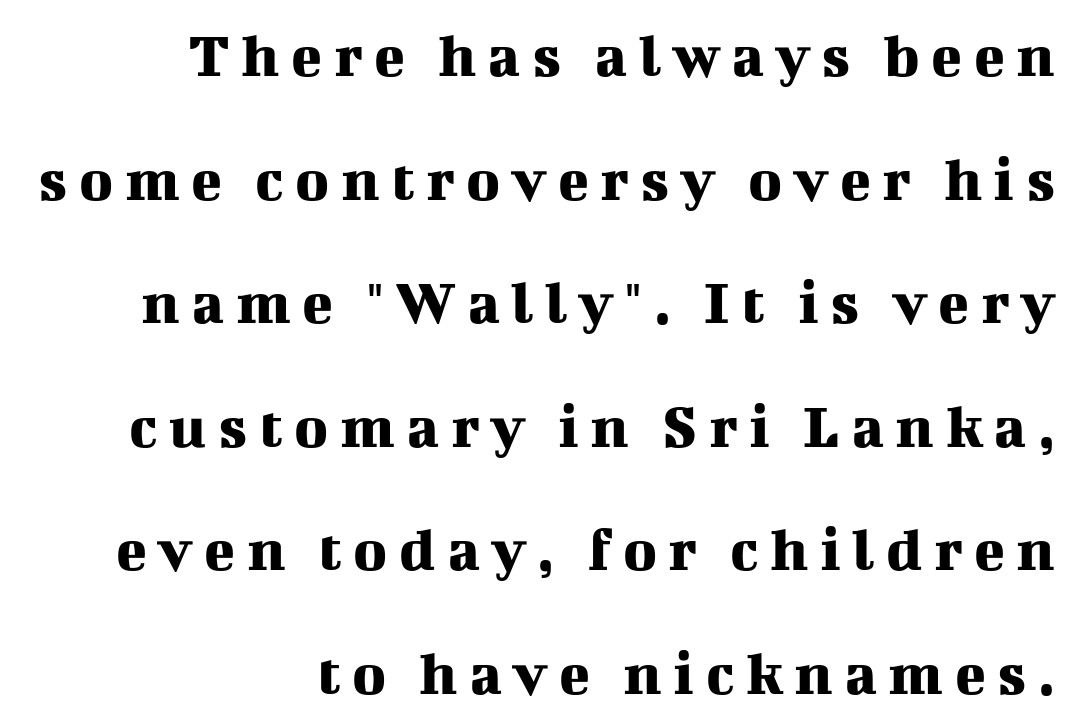
The image shows 64 px serif type, upright; set right-aligned, loose line spacing (1.93x), not underlined; medium stroke contrast and a medium x-height.
